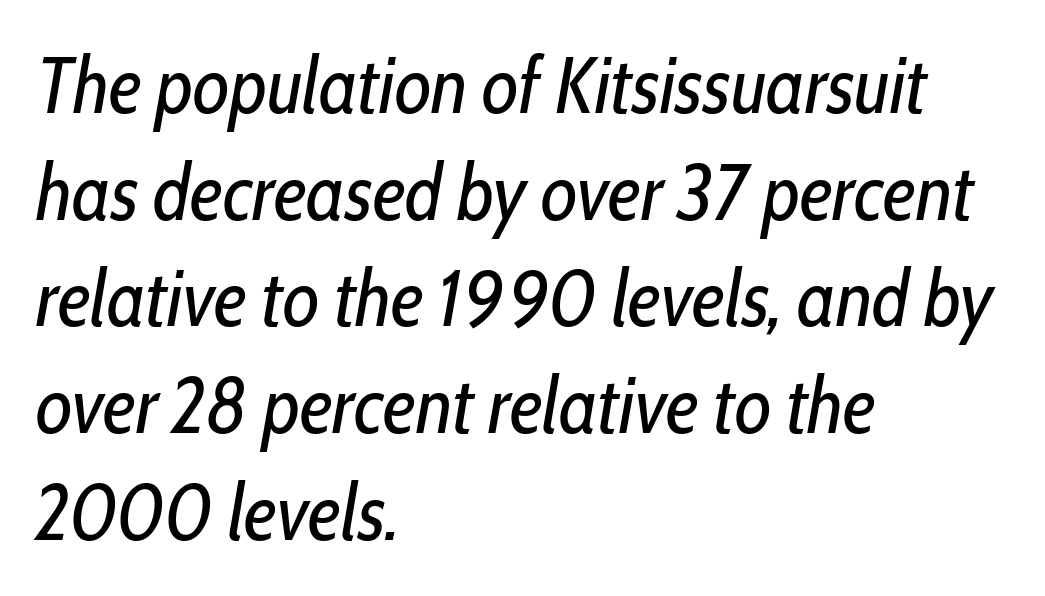
Q: Is the text bold? A: No.
Q: Is the text italic (slanted)? A: Yes, it leans right by about 10 degrees.
Q: Is the text underlined? A: No.
Q: How is the paragraph aligned? A: Left-aligned.
Q: Is the spacing between letters normal or unusually wide? A: Normal.
Q: Is the spacing between lines tight, normal or loose? A: Normal.
Q: Width (condensed, normal, or wide)? A: Condensed.
Q: Stroke contrast? A: Low.
Q: x-height? A: Medium.
Q: Monospaced? A: No.
